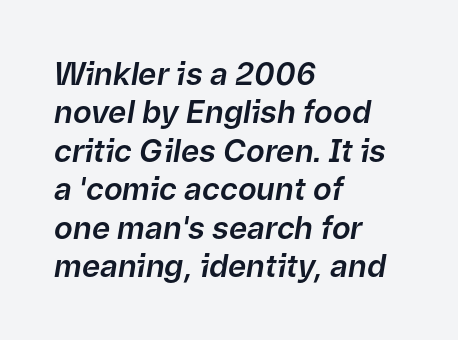
{"italic": "yes", "lean": "right", "slant_degrees": 9, "width": "normal", "stroke_contrast": "low", "x_height": "medium", "monospaced": "no", "underline": "no", "align": "left", "line_spacing_ratio": 1.24, "letter_spacing": "normal", "letter_spacing_em": 0.0, "glyph_px": 31}
